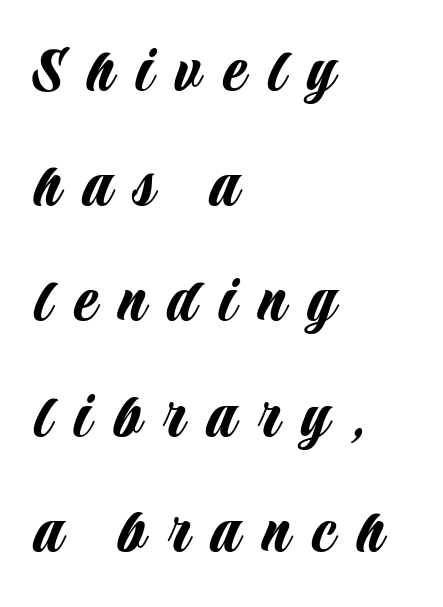
Q: Is the text italic (slanted)? A: Yes.
Q: Is the typeface a serif or a sans-serif typeface? A: Sans-serif.
Q: Is the text underlined? A: No.
Q: How is the paragraph aligned? A: Left-aligned.
Q: Is the spacing between letters normal or unusually wide? A: Unusually wide.
Q: Is the spacing between lines tight, normal or loose? A: Normal.
Q: Width (condensed, normal, or wide)? A: Condensed.
Q: Stroke contrast? A: Low.
Q: x-height? A: Large.
Q: Monospaced? A: No.
